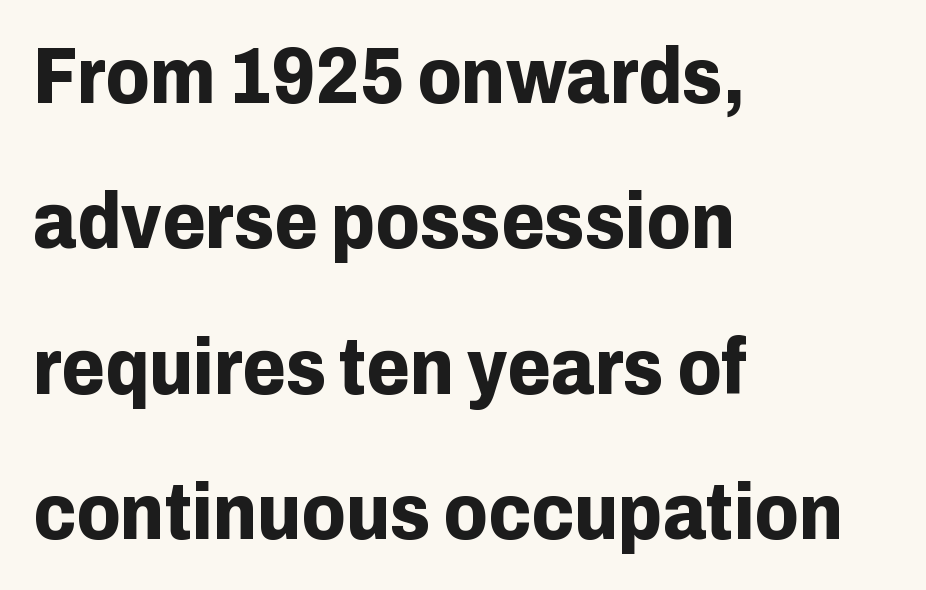
Q: Is the text bold? A: Yes.
Q: Is the text italic (slanted)? A: No, it is upright.
Q: Is the typeface a serif or a sans-serif typeface? A: Sans-serif.
Q: Is the text underlined? A: No.
Q: How is the paragraph aligned? A: Left-aligned.
Q: Is the spacing between letters normal or unusually wide? A: Normal.
Q: Width (condensed, normal, or wide)? A: Normal.
Q: Stroke contrast? A: Low.
Q: x-height? A: Medium.
Q: Monospaced? A: No.
